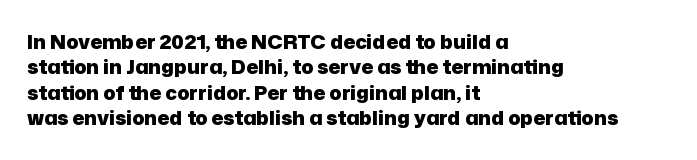
{"italic": "no", "bold": "yes", "underline": "no", "align": "left", "line_spacing": "normal", "line_spacing_ratio": 1.27, "letter_spacing": "normal", "letter_spacing_em": 0.0, "glyph_px": 20}
